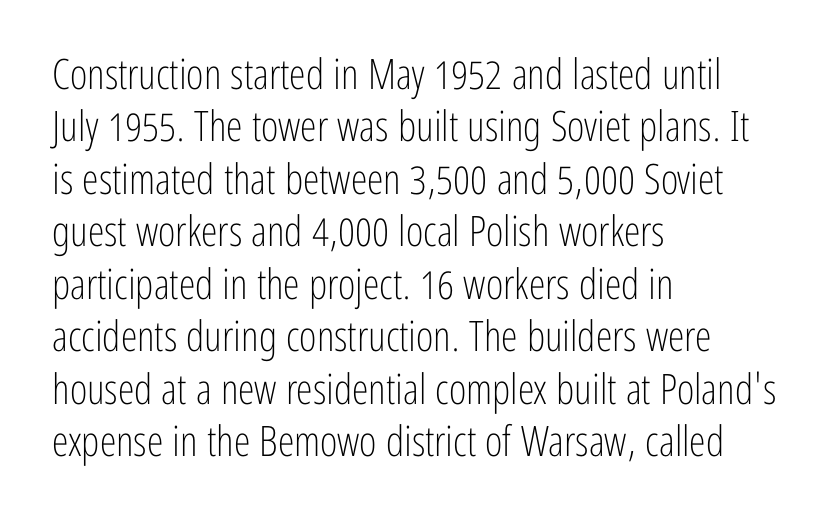
A typesetter would call this proportional, since set widths differ per character. Check the space under the baseline: it is left empty. When letters stand straight like this, we call the style roman or upright. The designer left line spacing at the default.
